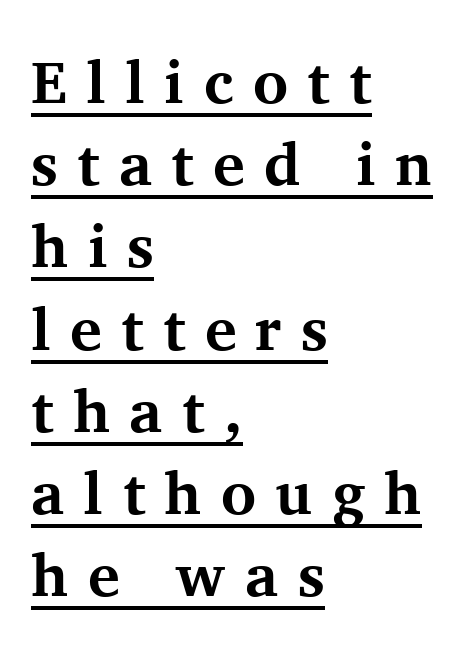
Q: Is the text bold? A: Yes.
Q: Is the text italic (slanted)? A: No, it is upright.
Q: Is the typeface a serif or a sans-serif typeface? A: Serif.
Q: Is the text underlined? A: Yes.
Q: How is the paragraph aligned? A: Left-aligned.
Q: Is the spacing between letters normal or unusually wide? A: Unusually wide.
Q: Is the spacing between lines tight, normal or loose? A: Normal.
Q: Width (condensed, normal, or wide)? A: Normal.
Q: Stroke contrast? A: Medium.
Q: x-height? A: Medium.
Q: Monospaced? A: No.
